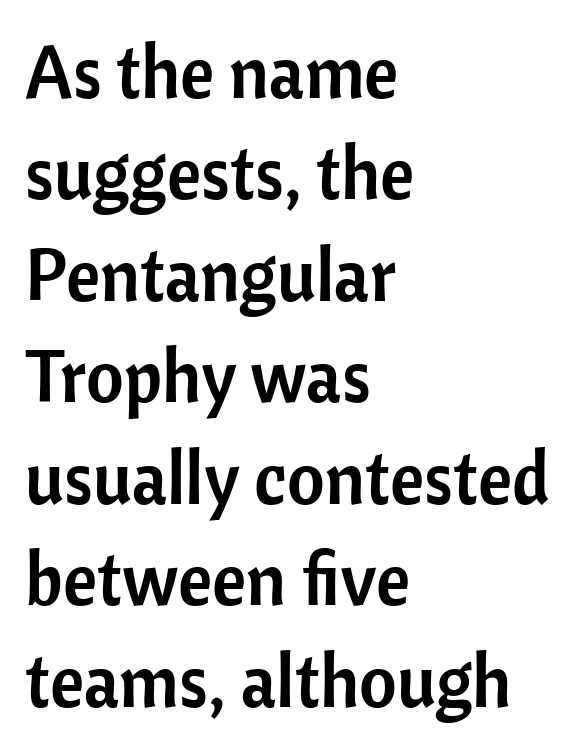
Regular leading. Italic? Not at all — the glyphs are vertical. If you drew a ruler down the left edge, every line would touch it. You can tell from the bare stems that sans-serif type was used. The passage shown is typed in a proportional face where columns would drift.
